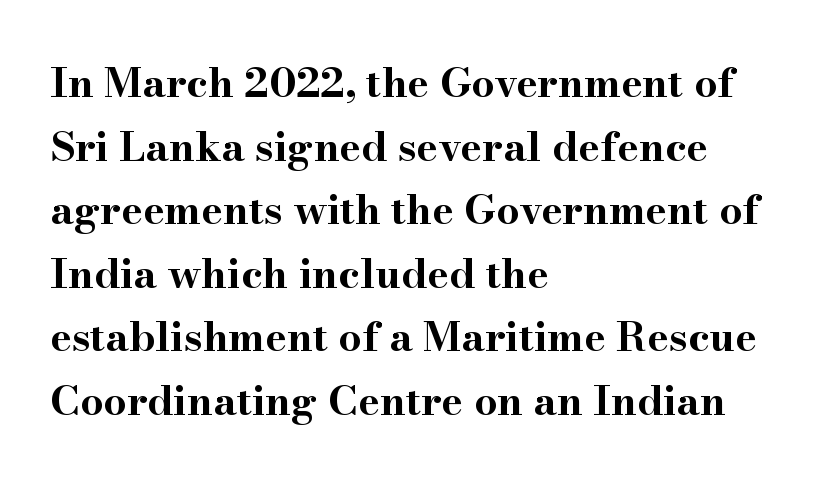
{"serif": "yes", "italic": "no", "bold": "yes", "weight": "bold", "width": "wide", "stroke_contrast": "high", "x_height": "small", "monospaced": "no", "underline": "no", "align": "left", "line_spacing": "normal", "line_spacing_ratio": 1.55, "letter_spacing": "normal", "letter_spacing_em": 0.0, "glyph_px": 41}
